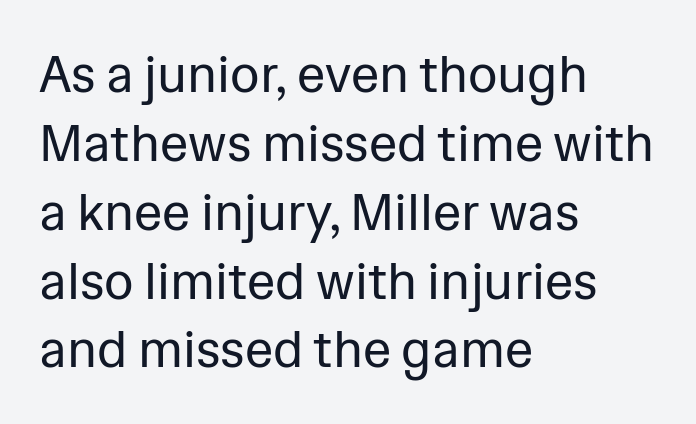
Q: Is the text bold? A: No.
Q: Is the text italic (slanted)? A: No, it is upright.
Q: Is the typeface a serif or a sans-serif typeface? A: Sans-serif.
Q: Is the text underlined? A: No.
Q: How is the paragraph aligned? A: Left-aligned.
Q: Is the spacing between letters normal or unusually wide? A: Normal.
Q: Is the spacing between lines tight, normal or loose? A: Normal.
Q: Width (condensed, normal, or wide)? A: Normal.
Q: Stroke contrast? A: Low.
Q: x-height? A: Medium.
Q: Monospaced? A: No.
